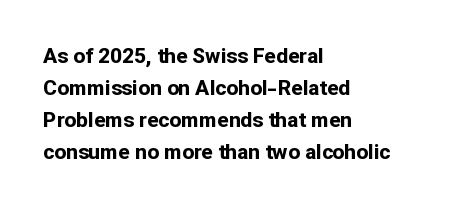
The type sits square on the baseline with zero lean. Summary of weight: heavy, a full bold. Interline gaps are of average width in this sample. The type is set solid horizontally, with unmodified tracking. Underline: absent.
